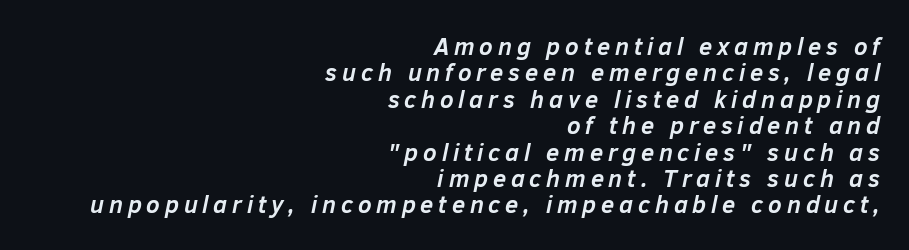
Q: Is the text bold? A: Yes.
Q: Is the text italic (slanted)? A: Yes, it leans right by about 12 degrees.
Q: Is the text underlined? A: No.
Q: How is the paragraph aligned? A: Right-aligned.
Q: Is the spacing between letters normal or unusually wide? A: Unusually wide.
Q: Is the spacing between lines tight, normal or loose? A: Tight.
